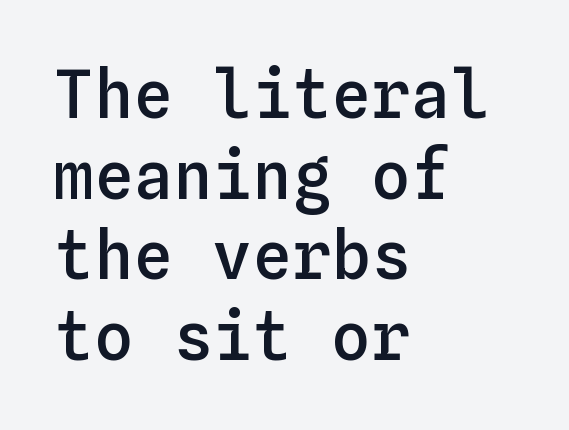
Q: Is the text bold? A: Semi-bold.
Q: Is the text italic (slanted)? A: No, it is upright.
Q: Is the text underlined? A: No.
Q: How is the paragraph aligned? A: Left-aligned.
Q: Is the spacing between letters normal or unusually wide? A: Normal.
Q: Width (condensed, normal, or wide)? A: Normal.
Q: Stroke contrast? A: Low.
Q: x-height? A: Medium.
Q: Monospaced? A: Yes.
